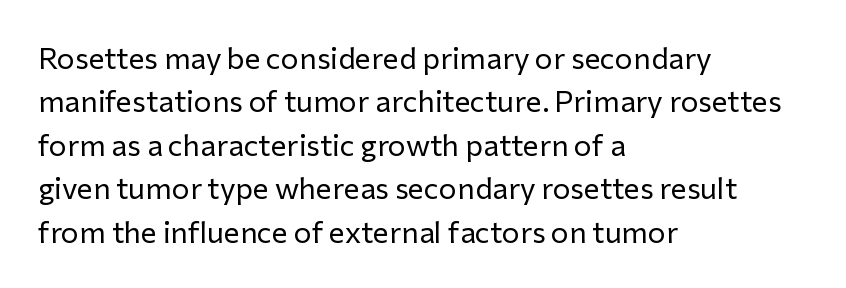
A student would call this left alignment; a typographer would say flush left, rag right. The face used here is proportionally spaced, like ordinary book or web type. Inter-character spacing is left at the font's built-in metrics. Summary of weight: not heavy and not bold. Note: no serifs on the glyphs.
